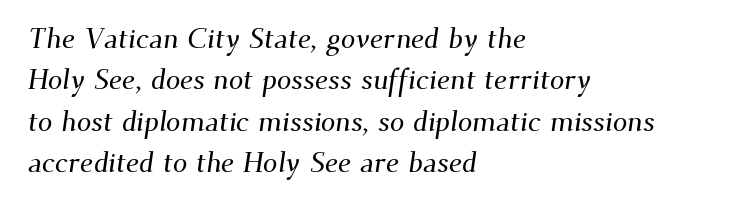
Do the characters align in a grid? No, the font is proportional. The letterforms sit shoulder to shoulder at normal distance. The font family rendered here belongs to the serif group. Alignment: flush left. Beneath every word, the page is bare.
